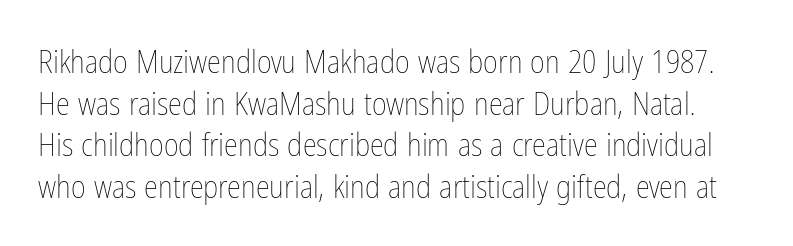
{"italic": "no", "bold": "no", "weight": "thin", "width": "condensed", "stroke_contrast": "low", "x_height": "medium", "monospaced": "no", "underline": "no", "line_spacing": "normal", "line_spacing_ratio": 1.3, "letter_spacing": "normal", "letter_spacing_em": 0.0, "glyph_px": 32}
